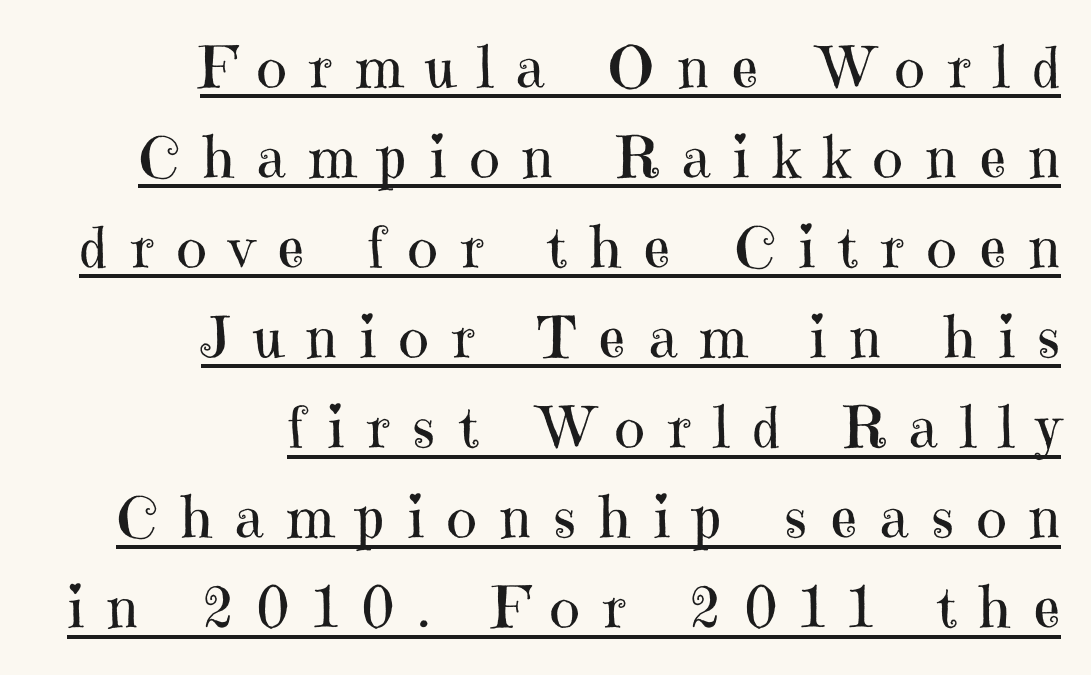
Think standard paragraph weight, or any step lighter than that. Layout note: lines flush right. The axis of the letterforms is exactly vertical. A continuous stroke trails under the words, as in a hyperlink. The gaps between neighbouring characters are conspicuously large.
